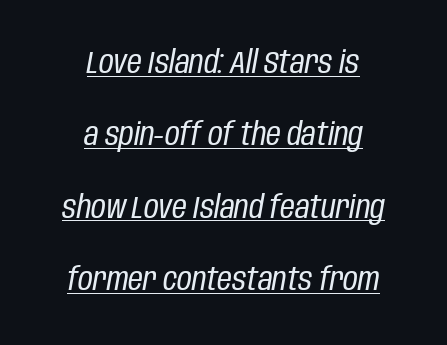
The image shows 32 px regular-weight, condensed type, italic (leaning right); set centered, loose line spacing (2.26x), normal letter spacing, underlined; low stroke contrast and a large x-height.
